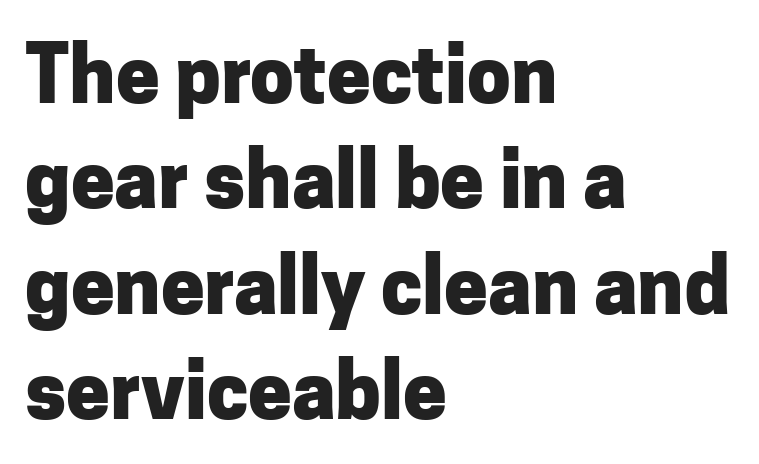
{"serif": "no", "italic": "no", "bold": "yes", "weight": "heavy", "width": "normal", "stroke_contrast": "low", "x_height": "medium", "monospaced": "no", "underline": "no", "align": "left", "line_spacing": "normal", "line_spacing_ratio": 1.35, "letter_spacing": "normal", "letter_spacing_em": 0.0, "glyph_px": 78}
